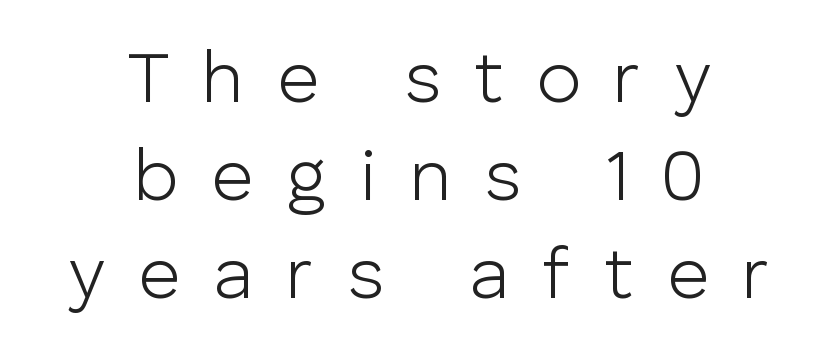
{"serif": "no", "italic": "no", "bold": "no", "weight": "light", "width": "normal", "stroke_contrast": "low", "x_height": "medium", "monospaced": "no", "underline": "no", "align": "center", "line_spacing": "normal", "line_spacing_ratio": 1.34, "letter_spacing": "wide", "letter_spacing_em": 0.45, "glyph_px": 73}
